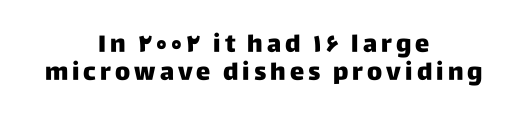
Ascenders rise straight up at ninety degrees. Alignment: centered. Glance below the letters and you will spot only blank space.
